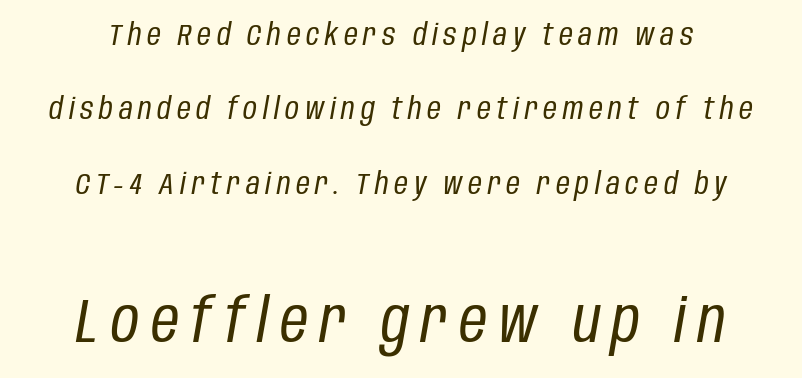
Compared with a typical body face, this is equally light or lighter still. This block would shrink considerably if given ordinary leading; it's expanded now. Looks like regular typesetting: each glyph gets only the width it needs. The more generous point size was reserved for the lower chunk.
